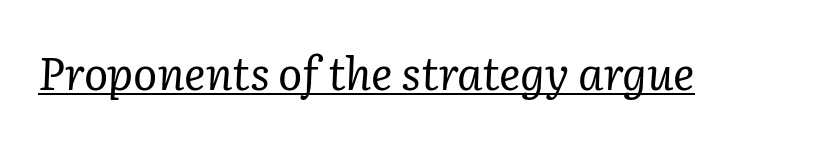
The image shows 45 px regular-weight serif type, italic (leaning right); set normal letter spacing, underlined; low stroke contrast and a medium x-height.
